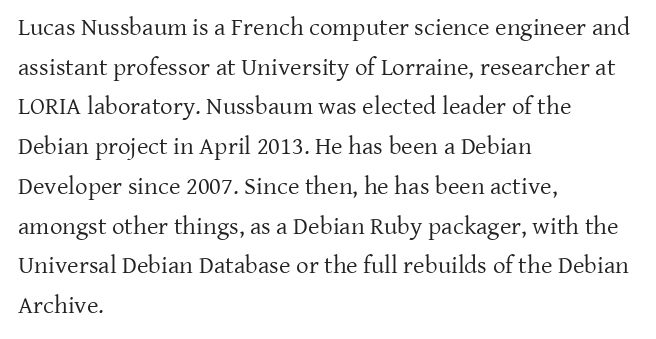
{"italic": "no", "bold": "no", "underline": "no", "align": "left", "line_spacing": "normal", "line_spacing_ratio": 1.59, "letter_spacing": "normal", "letter_spacing_em": 0.0, "glyph_px": 25}
